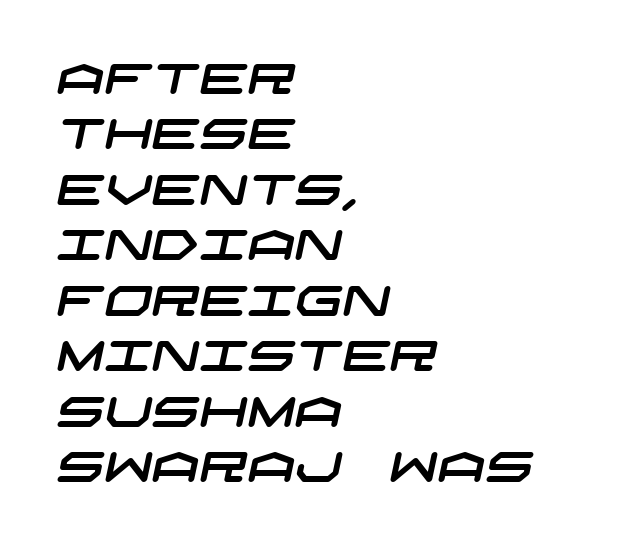
Q: Is the typeface a serif or a sans-serif typeface? A: Sans-serif.
Q: Is the text underlined? A: No.
Q: How is the paragraph aligned? A: Left-aligned.
Q: Is the spacing between letters normal or unusually wide? A: Normal.
Q: Is the spacing between lines tight, normal or loose? A: Normal.
Q: Width (condensed, normal, or wide)? A: Wide.
Q: Stroke contrast? A: Low.
Q: x-height? A: Large.
